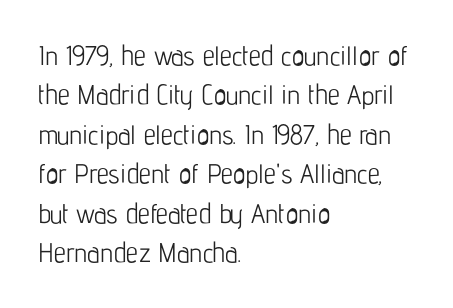
{"italic": "no", "bold": "no", "underline": "no", "align": "left", "line_spacing": "normal", "line_spacing_ratio": 1.46, "letter_spacing": "normal", "letter_spacing_em": 0.0, "glyph_px": 27}
